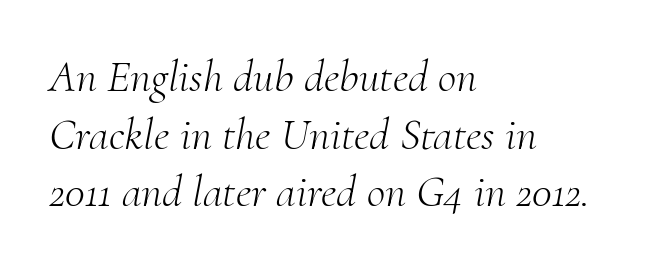
{"serif": "yes", "italic": "yes", "lean": "right", "slant_degrees": 10, "bold": "no", "weight": "light", "width": "normal", "stroke_contrast": "medium", "x_height": "small", "monospaced": "no", "underline": "no", "align": "left", "line_spacing": "normal", "line_spacing_ratio": 1.28, "letter_spacing": "normal", "letter_spacing_em": 0.0, "glyph_px": 45}
